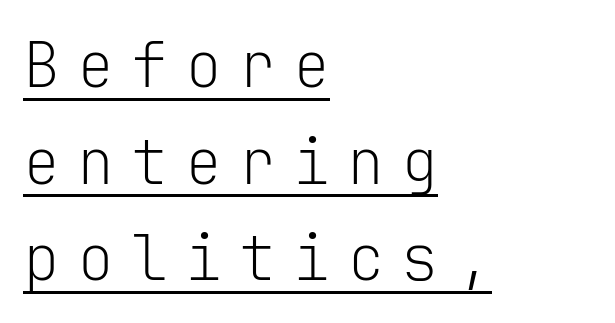
{"serif": "no", "italic": "no", "bold": "no", "weight": "light", "width": "normal", "stroke_contrast": "low", "x_height": "medium", "monospaced": "yes", "underline": "yes", "align": "left", "line_spacing": "normal", "line_spacing_ratio": 1.56, "letter_spacing": "wide", "letter_spacing_em": 0.27, "glyph_px": 62}
